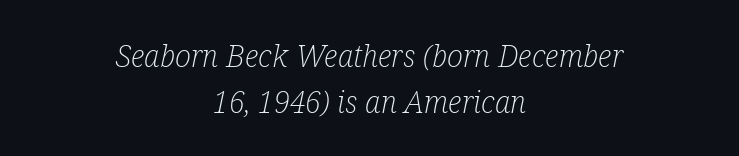
{"serif": "yes", "italic": "yes", "lean": "right", "slant_degrees": 12, "bold": "no", "weight": "light", "width": "condensed", "stroke_contrast": "low", "x_height": "medium", "monospaced": "no", "underline": "no", "align": "center", "line_spacing": "normal", "line_spacing_ratio": 1.52, "letter_spacing": "normal", "letter_spacing_em": 0.0, "glyph_px": 30}
